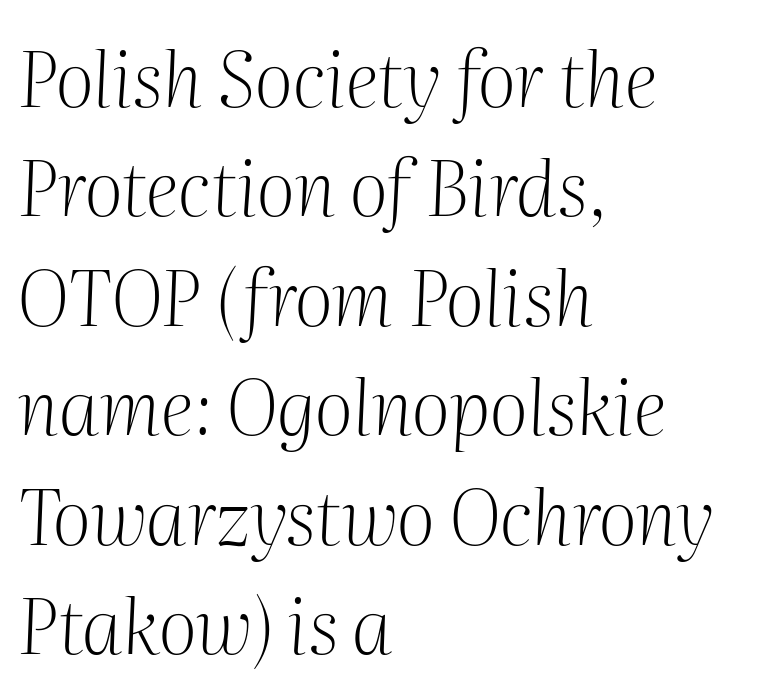
Q: Is the text bold? A: No.
Q: Is the text italic (slanted)? A: Yes, it leans right by about 2 degrees.
Q: Is the typeface a serif or a sans-serif typeface? A: Serif.
Q: Is the text underlined? A: No.
Q: How is the paragraph aligned? A: Left-aligned.
Q: Is the spacing between letters normal or unusually wide? A: Normal.
Q: Is the spacing between lines tight, normal or loose? A: Normal.
Q: Width (condensed, normal, or wide)? A: Normal.
Q: Stroke contrast? A: Medium.
Q: x-height? A: Medium.
Q: Monospaced? A: No.
